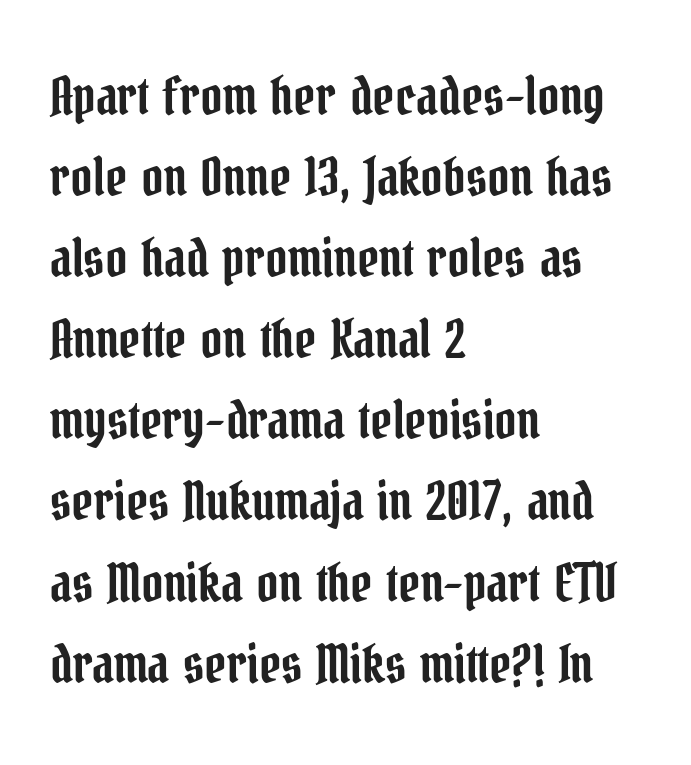
{"serif": "yes", "italic": "no", "width": "condensed", "stroke_contrast": "low", "x_height": "medium", "monospaced": "no", "underline": "no", "align": "left", "line_spacing": "normal", "line_spacing_ratio": 1.53, "letter_spacing": "normal", "letter_spacing_em": 0.0, "glyph_px": 53}
